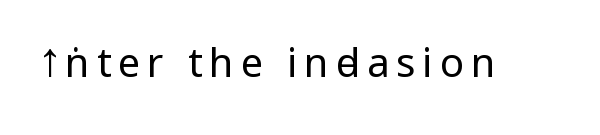
Serifs: no, the terminals of the letterforms are clean. Varying glyph widths throughout — classic text-font behaviour. No letter is thick-stroked: the sample isn't bold. Unlike italic type, these characters show no tilt at all.
